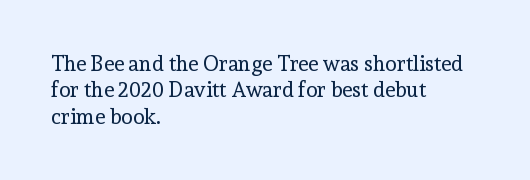
Q: Is the text bold? A: No.
Q: Is the text italic (slanted)? A: No, it is upright.
Q: Is the text underlined? A: No.
Q: How is the paragraph aligned? A: Left-aligned.
Q: Is the spacing between letters normal or unusually wide? A: Normal.
Q: Is the spacing between lines tight, normal or loose? A: Normal.
